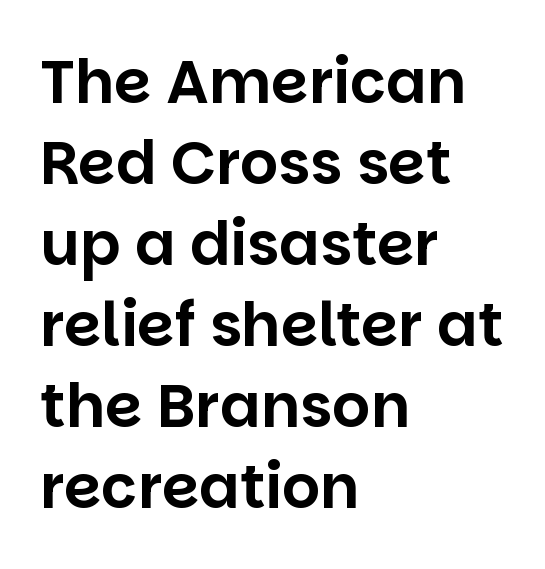
{"serif": "no", "italic": "no", "width": "normal", "stroke_contrast": "low", "x_height": "large", "monospaced": "no", "underline": "no", "align": "left", "line_spacing": "normal", "line_spacing_ratio": 1.35, "letter_spacing": "normal", "letter_spacing_em": 0.0, "glyph_px": 60}
